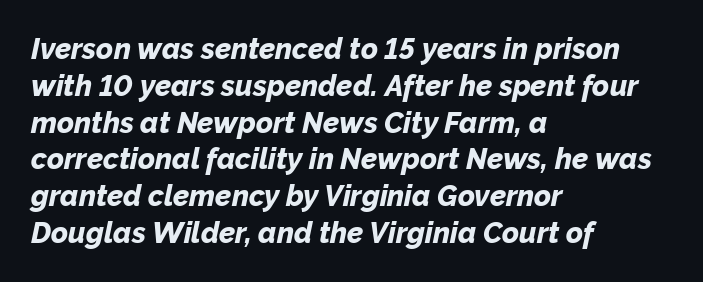
{"italic": "yes", "lean": "right", "slant_degrees": 12, "bold": "yes", "weight": "bold", "width": "normal", "stroke_contrast": "low", "x_height": "medium", "monospaced": "no", "underline": "no", "align": "left", "line_spacing": "normal", "line_spacing_ratio": 1.27, "letter_spacing": "normal", "letter_spacing_em": 0.0, "glyph_px": 29}
